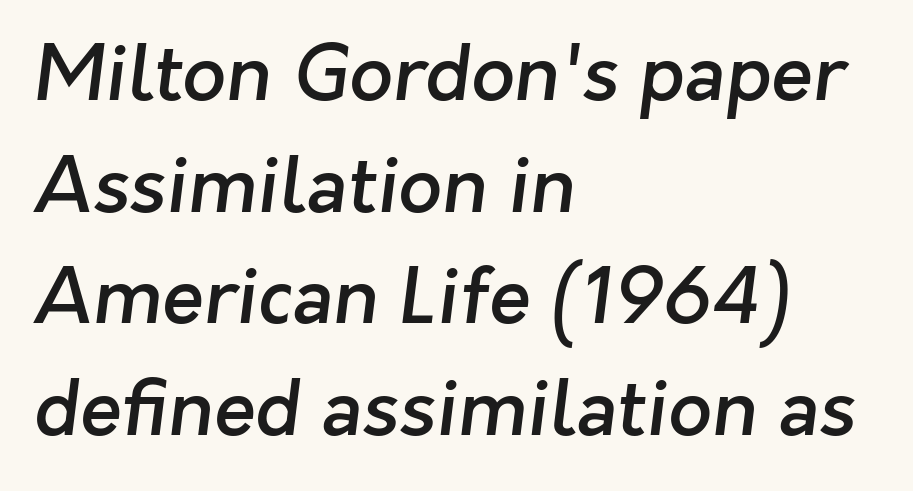
The lines in this sample share a left origin and differ only in where they stop. Typographically, this falls in the sans-serif category. I'd describe the lettering as semibold — firm but not a full bold. The letters sit at their default tracking, neither squeezed nor spread.
